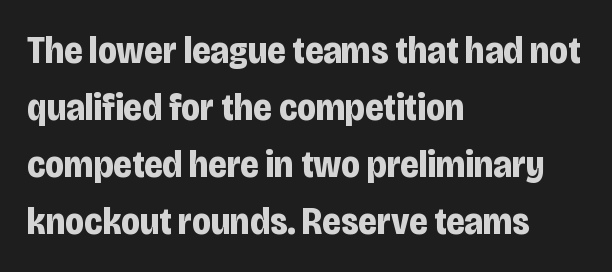
This sample uses plain, unmodified letter spacing. These lines stack with their left ends in a neat column. Note the varied advance widths — an 'i' is clearly narrower than an 'm'. Look at the bottom of the vertical strokes: they stop flat, with no serifs. Every stem runs plumb, perpendicular to the baseline. Thick stems and heavy bowls — unmistakably bold.
